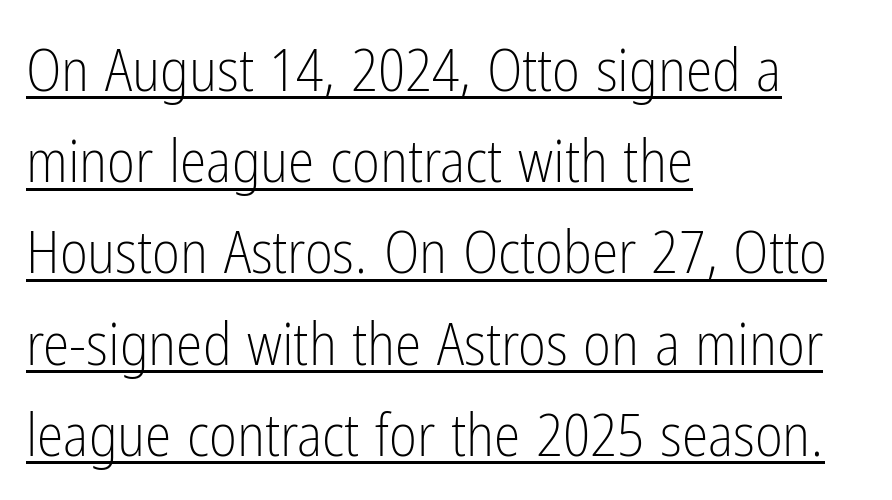
The image shows 60 px light, condensed sans-serif type, upright; set left-aligned, normal line spacing (1.52x), normal letter spacing, underlined; low stroke contrast and a medium x-height.
